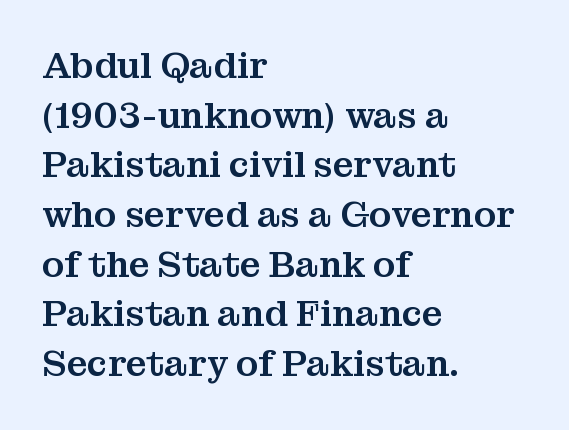
A typesetter would mark this as roman, not italic. The paragraph has a hard left edge and a soft right edge. Short note: letters normally spaced. The specimen omits any rule beneath the text block's lines. Rows of type keep a routine distance in the vertical direction.
